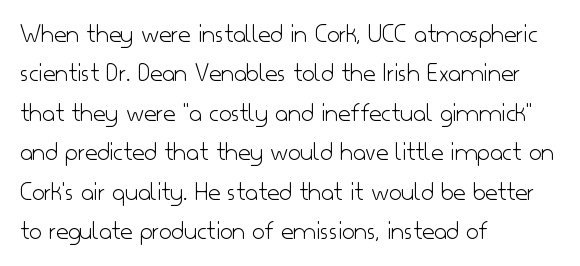
{"italic": "no", "bold": "no", "underline": "no", "align": "left", "line_spacing": "normal", "line_spacing_ratio": 1.46, "letter_spacing": "normal", "letter_spacing_em": 0.0, "glyph_px": 27}
